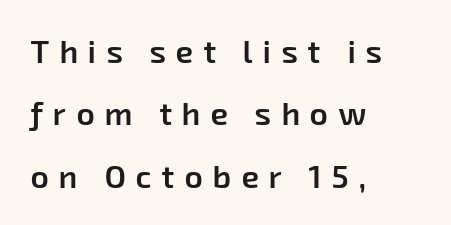
Q: Is the text bold? A: Semi-bold.
Q: Is the typeface a serif or a sans-serif typeface? A: Sans-serif.
Q: Is the text underlined? A: No.
Q: How is the paragraph aligned? A: Left-aligned.
Q: Is the spacing between letters normal or unusually wide? A: Unusually wide.
Q: Is the spacing between lines tight, normal or loose? A: Loose.
Q: Width (condensed, normal, or wide)? A: Normal.
Q: Stroke contrast? A: Low.
Q: x-height? A: Medium.
Q: Monospaced? A: No.
